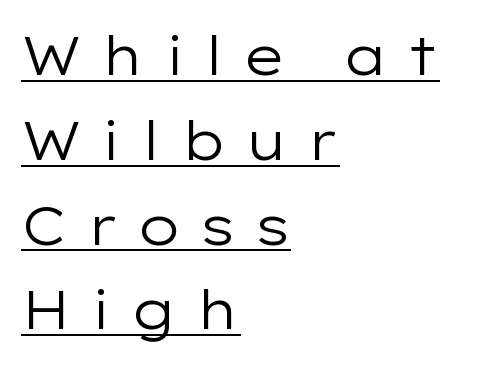
How are the letters spaced? Widely, with obvious added tracking. Vertically, the passage feels balanced, rows spaced as you'd expect. Left-aligned paragraph, ragged on the right. A light-to-regular cut is what we see here. The letters stand straight up with perfectly vertical stems. Stroke terminals: plain, sans-serif.
